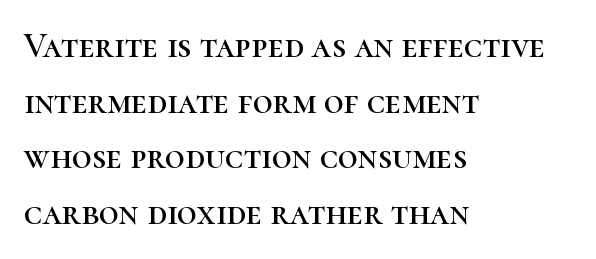
{"serif": "yes", "italic": "no", "width": "normal", "stroke_contrast": "high", "x_height": "medium", "monospaced": "no", "underline": "no", "align": "left", "line_spacing": "normal", "line_spacing_ratio": 1.59, "letter_spacing": "normal", "letter_spacing_em": 0.0, "glyph_px": 35}
